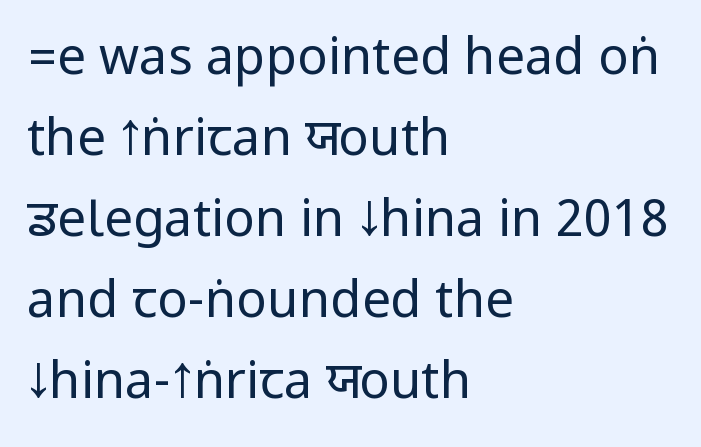
Stems and bowls with no extra thickness — not bold. Quick note: interline space is typical. Each word holds together tightly as a unit, with standard inter-letter gaps. Stroke terminals: plain, sans-serif. Underlining? Definitely not there.
